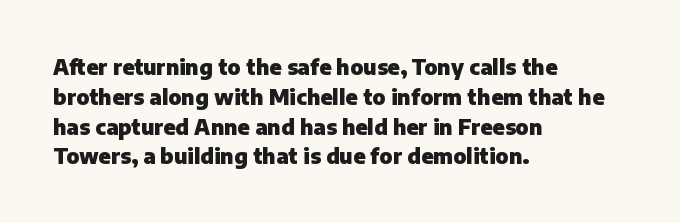
{"italic": "no", "bold": "yes", "underline": "no", "align": "left", "line_spacing": "normal", "line_spacing_ratio": 1.42, "letter_spacing": "normal", "letter_spacing_em": 0.0, "glyph_px": 21}
